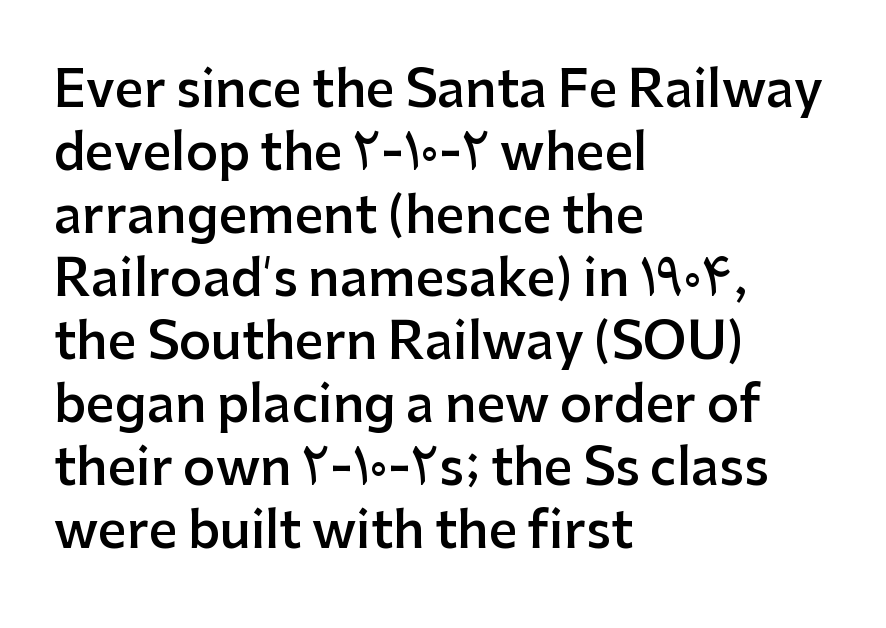
Strokes here are thickened, but only to semibold level. Posture: vertical. Spacing between characters is what you'd get straight out of the box. Serif or sans? Sans — the stroke terminals are bare. All the whitespace from short lines collects on the right.
